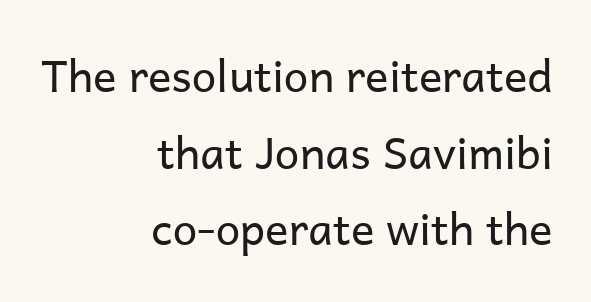
The image shows 44 px regular-weight sans-serif type, upright; set right-aligned, line spacing 1.74x, normal letter spacing, not underlined; low stroke contrast and a medium x-height.
